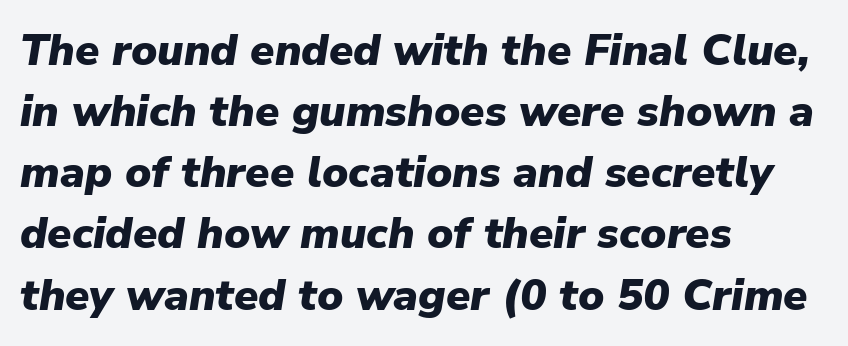
The line-height multiplier appears to be the usual default. Note the varied advance widths — an 'i' is clearly narrower than an 'm'. Notice how thick the strokes are: this is what a full bold looks like. The specimen omits any rule beneath the text block's lines. Honestly, the letter spacing is just normal — you wouldn't notice it. The paragraph has a hard left edge and a soft right edge.
